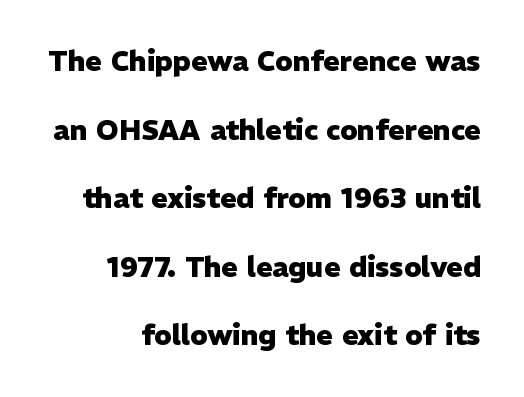
Q: Is the text bold? A: Yes.
Q: Is the text italic (slanted)? A: No, it is upright.
Q: Is the typeface a serif or a sans-serif typeface? A: Sans-serif.
Q: Is the text underlined? A: No.
Q: Is the spacing between letters normal or unusually wide? A: Normal.
Q: Is the spacing between lines tight, normal or loose? A: Loose.
Q: Width (condensed, normal, or wide)? A: Normal.
Q: Stroke contrast? A: Low.
Q: x-height? A: Medium.
Q: Monospaced? A: No.
